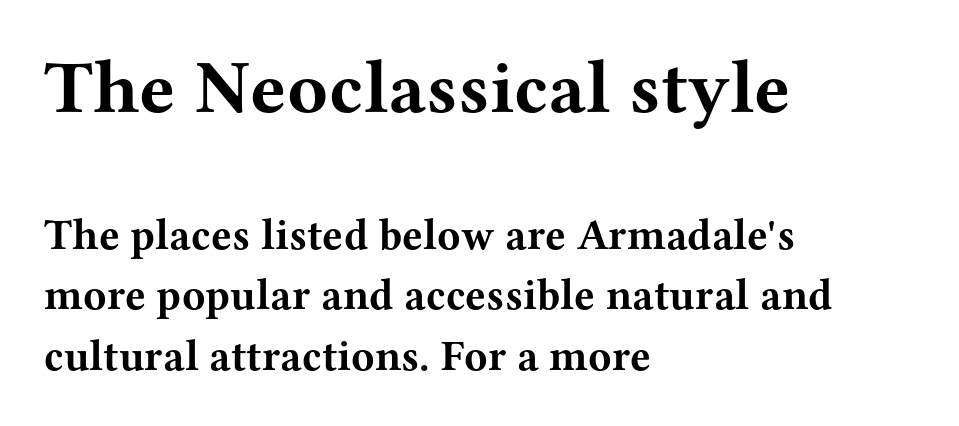
The image shows 75 px bold, wide serif type, upright; set left-aligned, normal line spacing (1.41x), normal letter spacing, not underlined; the first (top) block is 1.74x larger; medium stroke contrast and a medium x-height.
